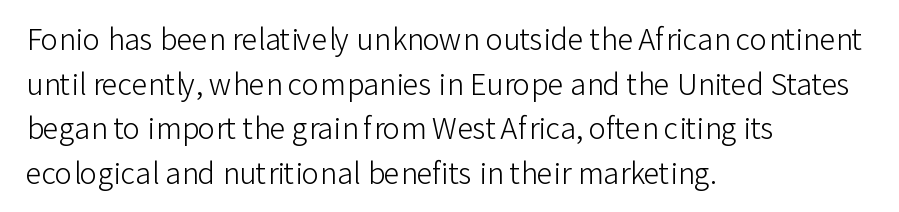
Words float on clear page, feet unadorned. If you drew a line through each stem, it would be perfectly vertical. Varying glyph widths throughout — classic text-font behaviour. The passage shown is not bold in any degree.
